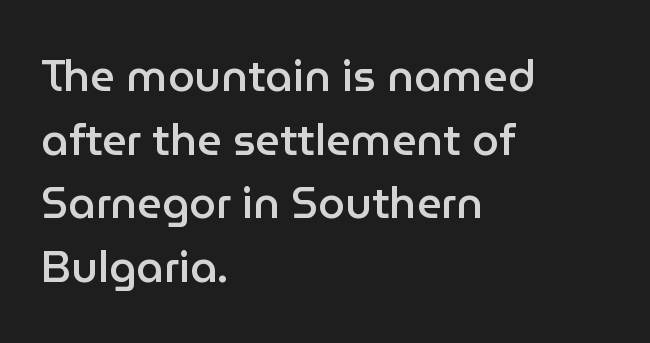
The image shows 43 px semibold sans-serif type, upright; set left-aligned, normal line spacing (1.48x), normal letter spacing, not underlined; low stroke contrast and a medium x-height.
